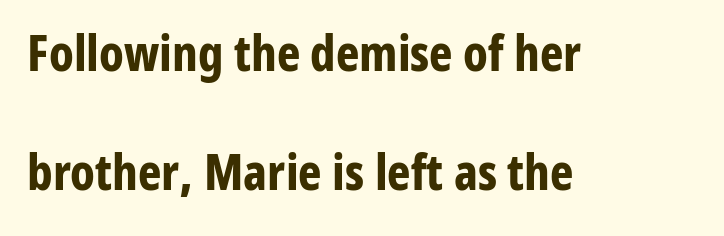
Q: Is the text bold? A: Yes.
Q: Is the text italic (slanted)? A: No, it is upright.
Q: Is the typeface a serif or a sans-serif typeface? A: Sans-serif.
Q: Is the text underlined? A: No.
Q: How is the paragraph aligned? A: Left-aligned.
Q: Is the spacing between letters normal or unusually wide? A: Normal.
Q: Is the spacing between lines tight, normal or loose? A: Loose.
Q: Width (condensed, normal, or wide)? A: Condensed.
Q: Stroke contrast? A: Low.
Q: x-height? A: Medium.
Q: Monospaced? A: No.
